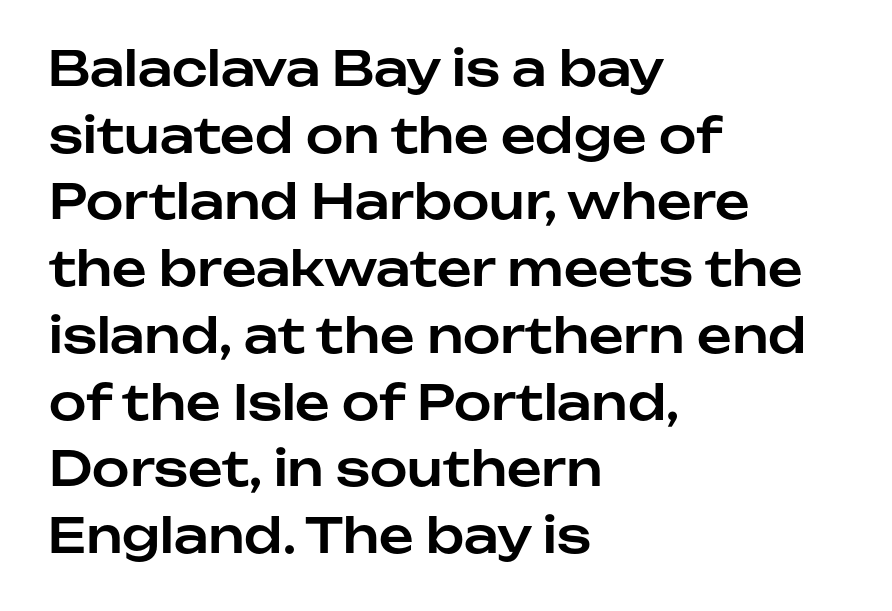
Notice how the passage keeps a crisp vertical edge on the left only. Lines of text with bare space underneath. Here the designer chose a conventional face with non-uniform glyph widths. The horizontal fit of the characters is conventional and even. This is the regular roman posture of the typeface. The characters display no serif detailing; their extremities are plain.
